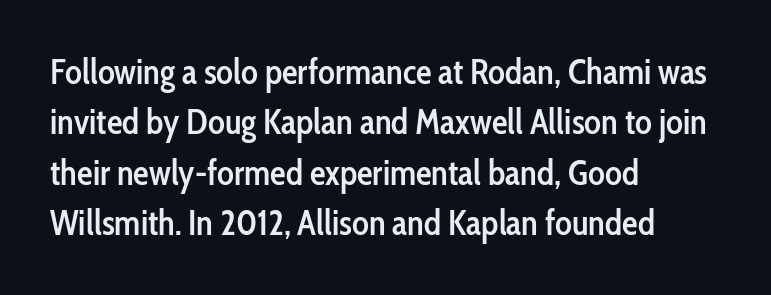
A typesetter would call this zero additional tracking. Baseline-to-baseline distance is the conventional proportion of letter height. This is the regular roman posture of the typeface. Looks like regular typesetting: each glyph gets only the width it needs. The font family rendered here belongs to the sans-serif group.
